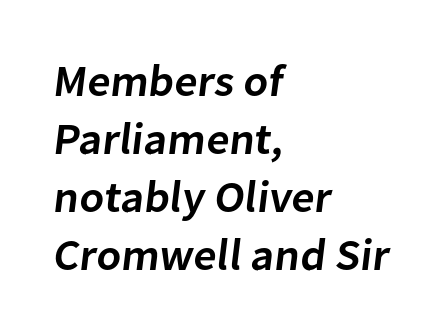
Spacing verdict: proportional, widths tailored to each character. Students, note that the glyphs here touch the page at normal intervals. Strokes here are thickened, but only to semibold level. Bare-footed words on every line. Teacher's note: observe the even left margin — that is flush-left alignment.
